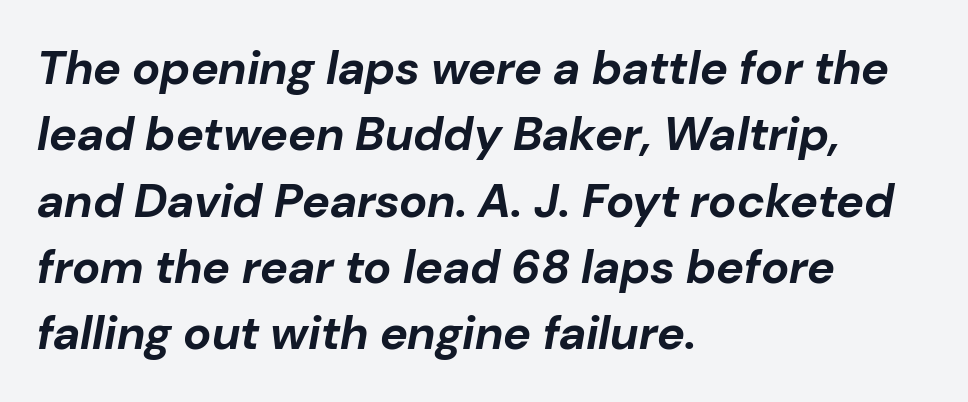
The image shows 47 px bold type, italic (leaning right); set left-aligned, normal line spacing (1.41x), normal letter spacing, not underlined; low stroke contrast and a medium x-height.
